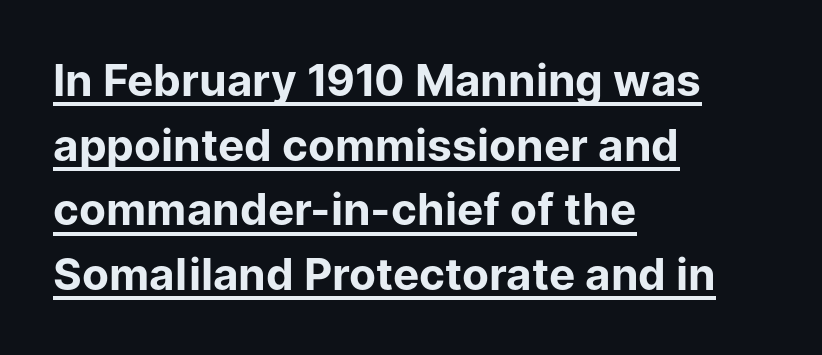
Q: Is the text bold? A: Yes.
Q: Is the text italic (slanted)? A: No, it is upright.
Q: Is the typeface a serif or a sans-serif typeface? A: Sans-serif.
Q: Is the text underlined? A: Yes.
Q: How is the paragraph aligned? A: Left-aligned.
Q: Is the spacing between letters normal or unusually wide? A: Normal.
Q: Is the spacing between lines tight, normal or loose? A: Normal.
Q: Width (condensed, normal, or wide)? A: Normal.
Q: Stroke contrast? A: Low.
Q: x-height? A: Medium.
Q: Monospaced? A: No.
